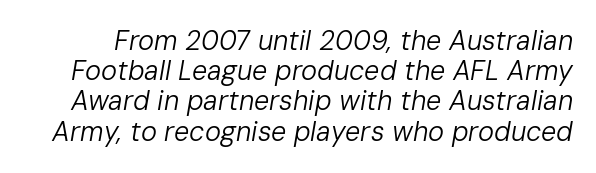
{"italic": "yes", "lean": "right", "slant_degrees": 10, "bold": "no", "underline": "no", "line_spacing": "tight", "line_spacing_ratio": 1.12, "letter_spacing": "normal", "letter_spacing_em": 0.0, "glyph_px": 27}
